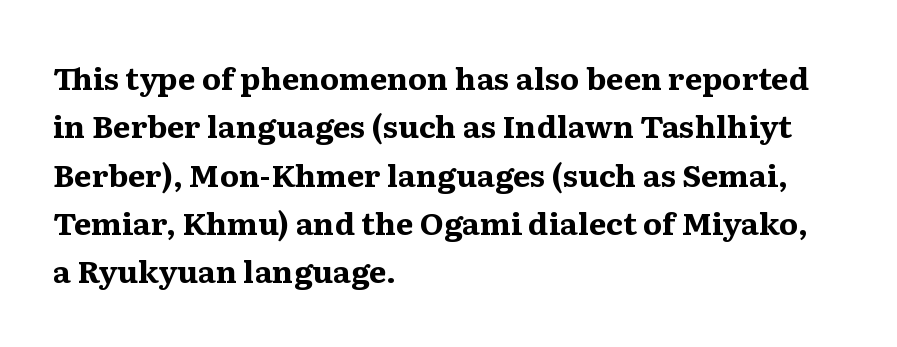
The strip under each line holds only bare page. This is heavy type, rendered in bold. Each line starts at the same left margin while the right side varies. A typesetter would label this face a serif. Characters remain perfectly vertical along every line. This sample has the flowing, uneven cadence of proportional lettering.
